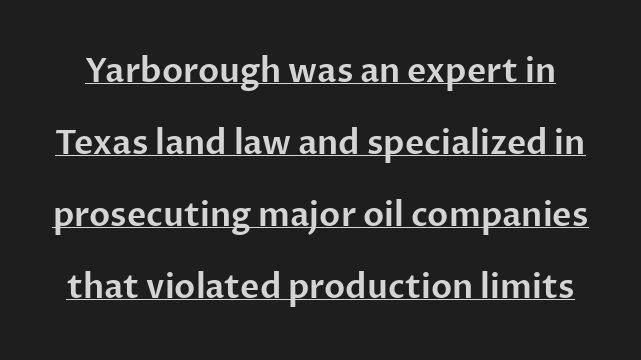
{"serif": "no", "italic": "no", "width": "normal", "stroke_contrast": "low", "x_height": "medium", "monospaced": "no", "underline": "yes", "line_spacing": "loose", "line_spacing_ratio": 2.18, "letter_spacing": "normal", "letter_spacing_em": 0.0, "glyph_px": 33}
